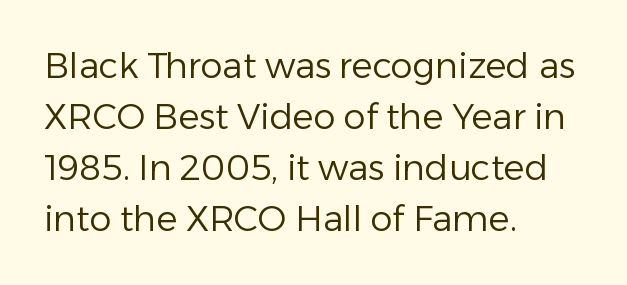
{"serif": "no", "italic": "no", "bold": "no", "weight": "regular", "width": "normal", "stroke_contrast": "low", "x_height": "medium", "monospaced": "no", "underline": "no", "align": "left", "line_spacing": "normal", "line_spacing_ratio": 1.46, "letter_spacing": "normal", "letter_spacing_em": 0.0, "glyph_px": 35}
